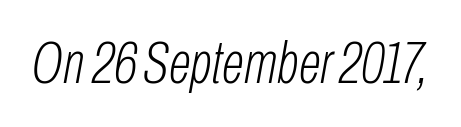
Is the letter spacing exaggerated? No — it looks like the ordinary default. Descenders hang freely into open space. This sample has the flowing, uneven cadence of proportional lettering. The face looks like a standard text weight, possibly lighter.
